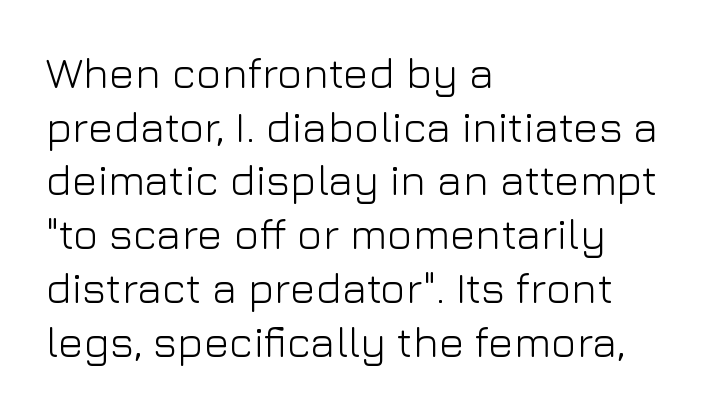
A clean baseline with only descenders dipping below it. The face looks like a standard text weight, possibly lighter. One glance says typical: line gaps are just what's usual. Note the varied advance widths — an 'i' is clearly narrower than an 'm'.
